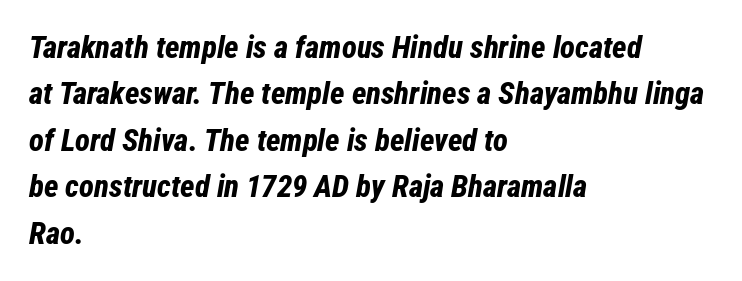
The image shows 31 px bold, condensed type, italic (leaning right); set left-aligned, normal line spacing (1.5x), normal letter spacing, not underlined; low stroke contrast and a medium x-height.
